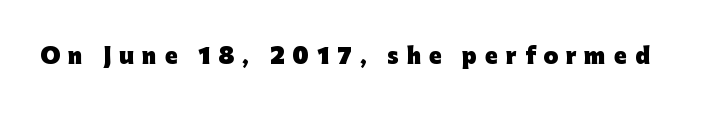
{"italic": "no", "bold": "yes", "underline": "no", "letter_spacing": "wide", "letter_spacing_em": 0.38, "glyph_px": 21}
